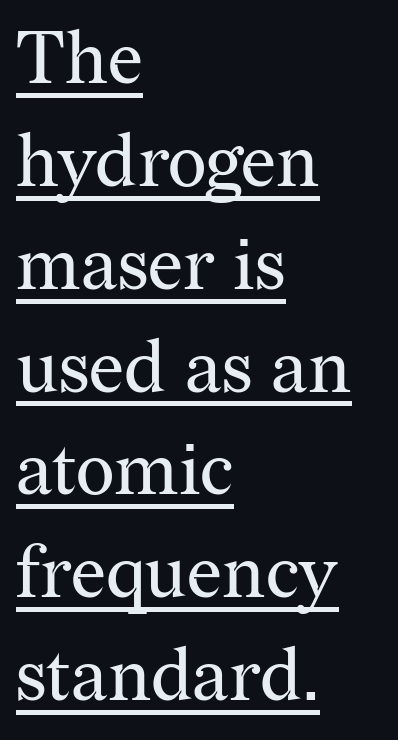
{"serif": "yes", "italic": "no", "bold": "no", "weight": "regular", "width": "normal", "stroke_contrast": "medium", "x_height": "medium", "monospaced": "no", "underline": "yes", "align": "left", "line_spacing": "normal", "line_spacing_ratio": 1.39, "letter_spacing": "normal", "letter_spacing_em": 0.0, "glyph_px": 74}
